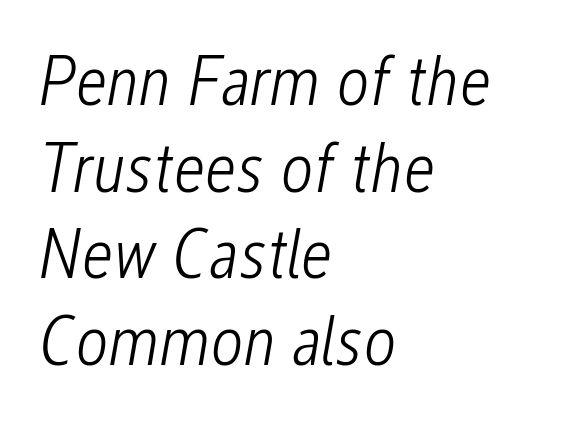
The setting favours the left margin, as ordinary paragraphs usually do. Note the varied advance widths — an 'i' is clearly narrower than an 'm'. Decoration check: the copy has no underline. Default kerning and tracking; the words read as compact shapes. Caption: face not bold, strokes unweighted.
